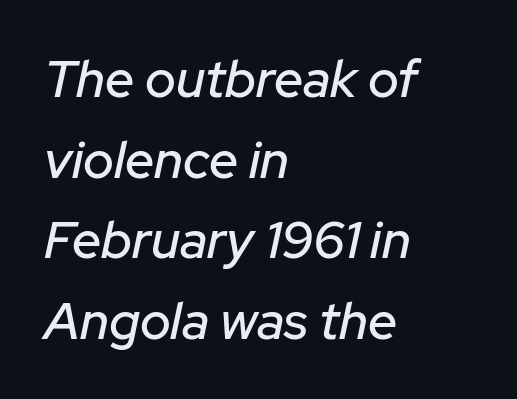
The glyphs are unaccompanied by any horizontal stroke below them. Visually the block forms a straight wall on the left and a jagged coastline on the right. Quick note: italic. Horizontal bands of white between lines are of average thickness. Here the glyphs are tracked normally, forming tight word shapes. Looks like regular typesetting: each glyph gets only the width it needs.
